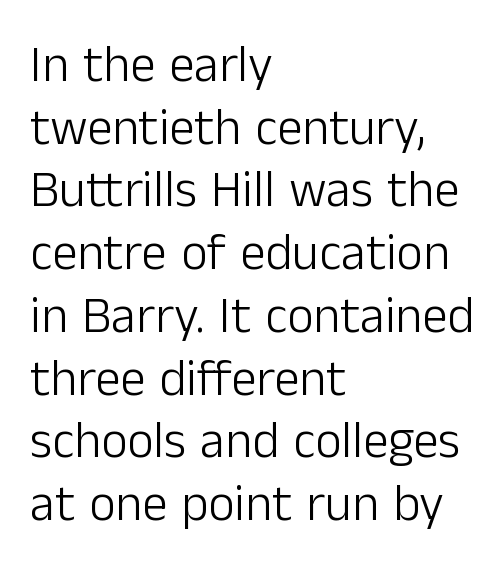
The image shows 51 px light sans-serif type, upright; set left-aligned, line spacing 1.23x, normal letter spacing, not underlined; low stroke contrast and a medium x-height.
